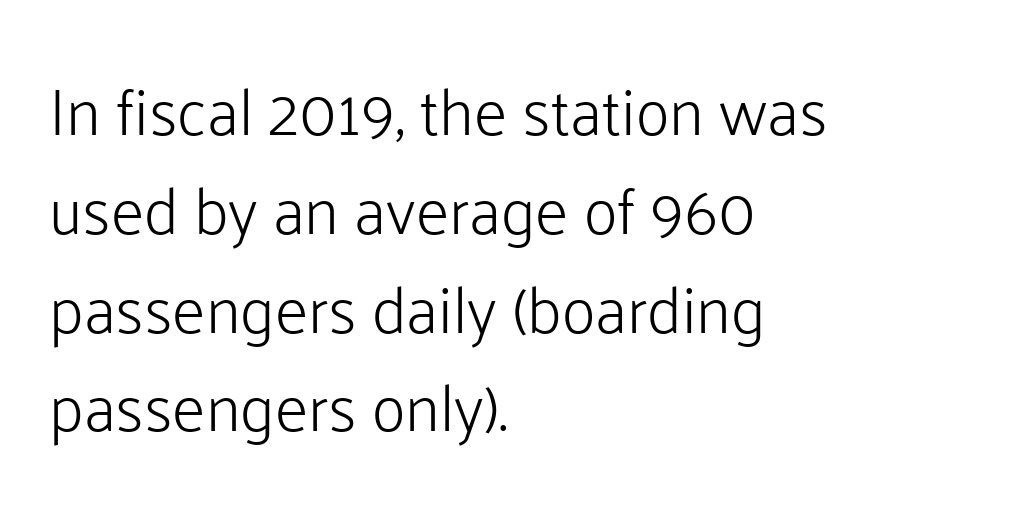
The line texture is even and compact thanks to regular tracking. You can tell it's not italic because the verticals are truly vertical. Has an underline been added? It has not. Do the characters align in a grid? No, the font is proportional.
